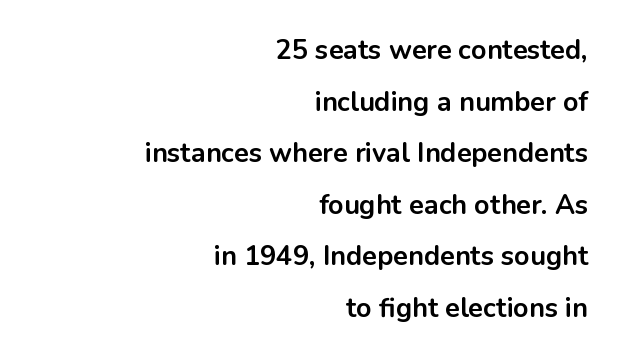
The image shows 27 px bold type, upright; set right-aligned, loose line spacing (1.91x), normal letter spacing, not underlined.
